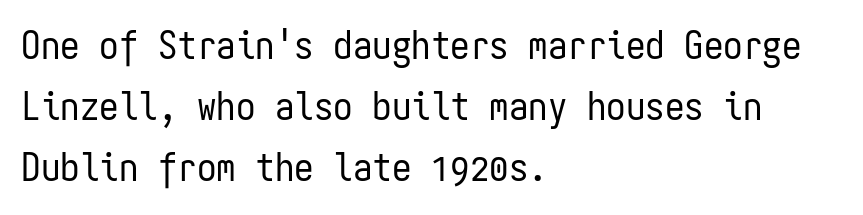
Unmarked baselines from the first word to the last. Nobody touched the tracking dial on this one. Each letter, wide or thin by design, is forced into the same width here. Are there feet on the stems? There aren't — it's a sans. How would I describe the line gaps? Plain and ordinary. Letters have the restrained weight of plain body copy at most.
